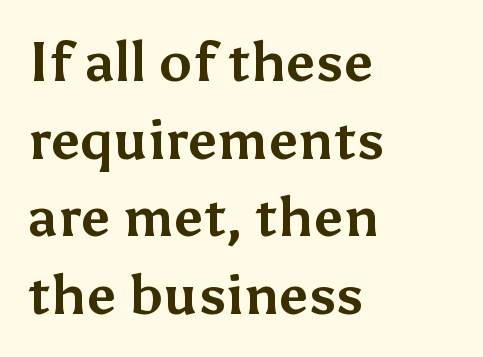
The image shows 55 px bold sans-serif type, upright; set left-aligned, normal line spacing (1.41x), normal letter spacing, not underlined; medium stroke contrast and a medium x-height.
